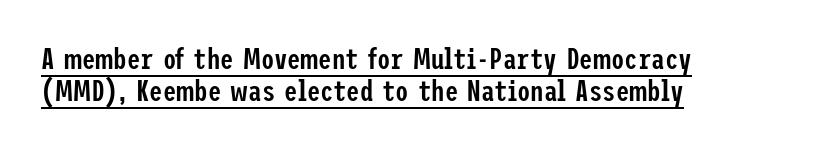
Q: Is the text bold? A: Semi-bold.
Q: Is the text italic (slanted)? A: No, it is upright.
Q: Is the typeface a serif or a sans-serif typeface? A: Sans-serif.
Q: Is the text underlined? A: Yes.
Q: How is the paragraph aligned? A: Left-aligned.
Q: Is the spacing between letters normal or unusually wide? A: Normal.
Q: Is the spacing between lines tight, normal or loose? A: Tight.
Q: Width (condensed, normal, or wide)? A: Condensed.
Q: Stroke contrast? A: Low.
Q: x-height? A: Medium.
